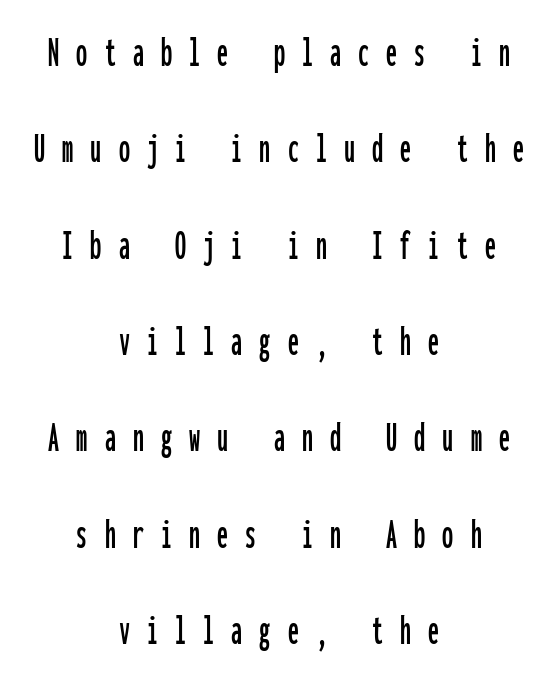
When letters stand straight like this, we call the style roman or upright. Type style note: lacks serifs. The passage shown is typed in a monospace face where columns stay perfectly aligned. The vertical gap from one line to the next is large. Spacing between characters has been opened up far beyond the box default. Letters rest on an invisible, unmarked baseline.
